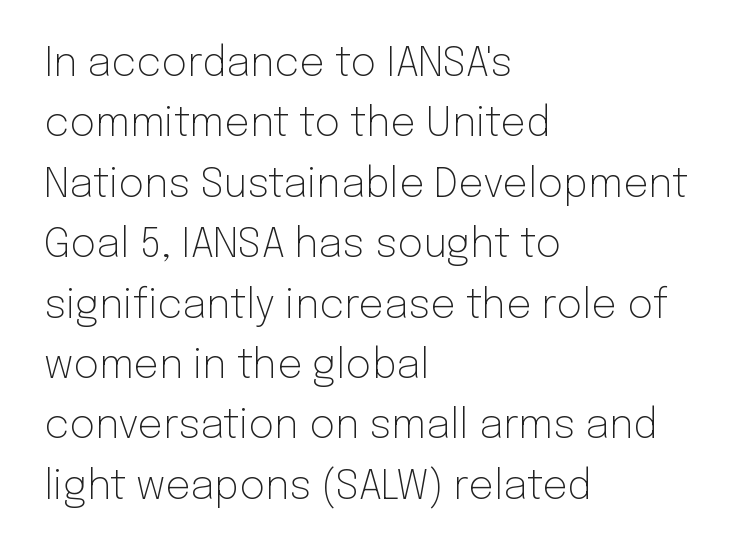
Q: Is the text bold? A: No.
Q: Is the text italic (slanted)? A: No, it is upright.
Q: Is the typeface a serif or a sans-serif typeface? A: Sans-serif.
Q: Is the text underlined? A: No.
Q: How is the paragraph aligned? A: Left-aligned.
Q: Is the spacing between letters normal or unusually wide? A: Normal.
Q: Is the spacing between lines tight, normal or loose? A: Normal.
Q: Width (condensed, normal, or wide)? A: Normal.
Q: Stroke contrast? A: Low.
Q: x-height? A: Medium.
Q: Monospaced? A: No.
